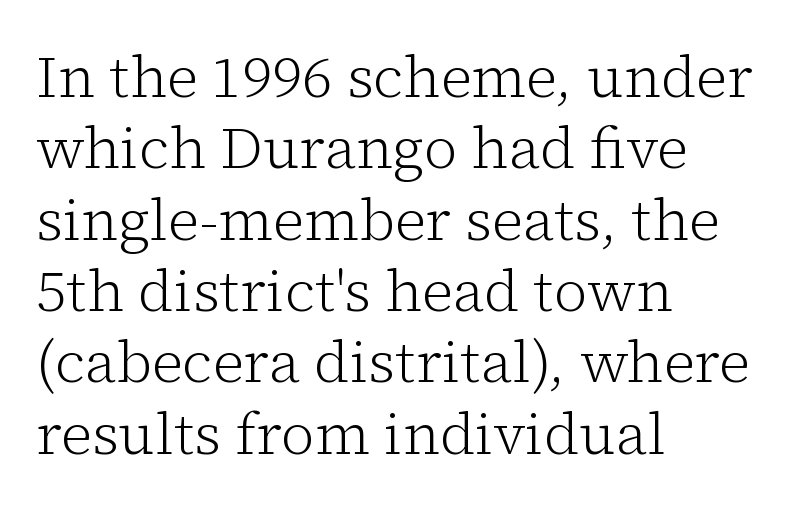
{"serif": "yes", "italic": "no", "bold": "no", "weight": "light", "width": "normal", "stroke_contrast": "low", "x_height": "medium", "monospaced": "no", "underline": "no", "align": "left", "line_spacing_ratio": 1.23, "letter_spacing": "normal", "letter_spacing_em": 0.0, "glyph_px": 58}
